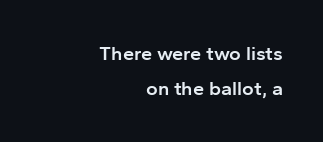
{"italic": "no", "bold": "semi", "underline": "no", "align": "right", "line_spacing_ratio": 1.76, "letter_spacing": "normal", "letter_spacing_em": 0.0, "glyph_px": 20}
